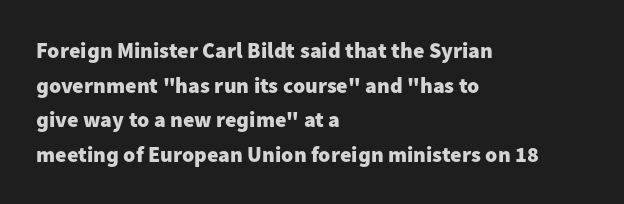
Q: Is the text bold? A: Yes.
Q: Is the text italic (slanted)? A: No, it is upright.
Q: Is the text underlined? A: No.
Q: How is the paragraph aligned? A: Left-aligned.
Q: Is the spacing between letters normal or unusually wide? A: Normal.
Q: Is the spacing between lines tight, normal or loose? A: Normal.
